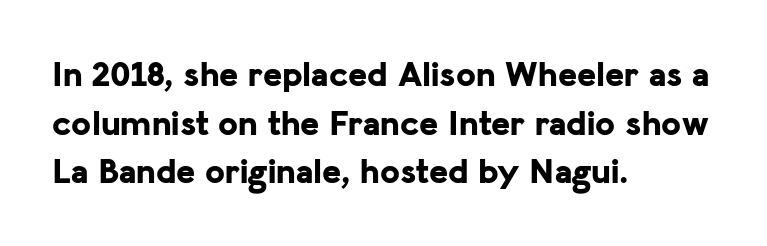
Q: Is the text bold? A: Yes.
Q: Is the text italic (slanted)? A: No, it is upright.
Q: Is the typeface a serif or a sans-serif typeface? A: Sans-serif.
Q: Is the text underlined? A: No.
Q: How is the paragraph aligned? A: Left-aligned.
Q: Is the spacing between letters normal or unusually wide? A: Normal.
Q: Is the spacing between lines tight, normal or loose? A: Normal.
Q: Width (condensed, normal, or wide)? A: Normal.
Q: Stroke contrast? A: Low.
Q: x-height? A: Medium.
Q: Monospaced? A: No.
